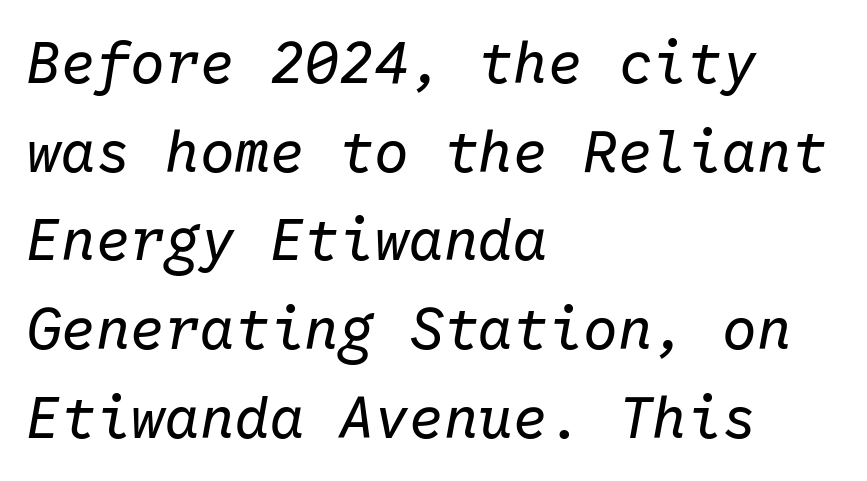
The image shows 58 px regular-weight type, italic (leaning right), monospaced; set left-aligned, normal line spacing (1.53x), normal letter spacing, not underlined; low stroke contrast and a medium x-height.
